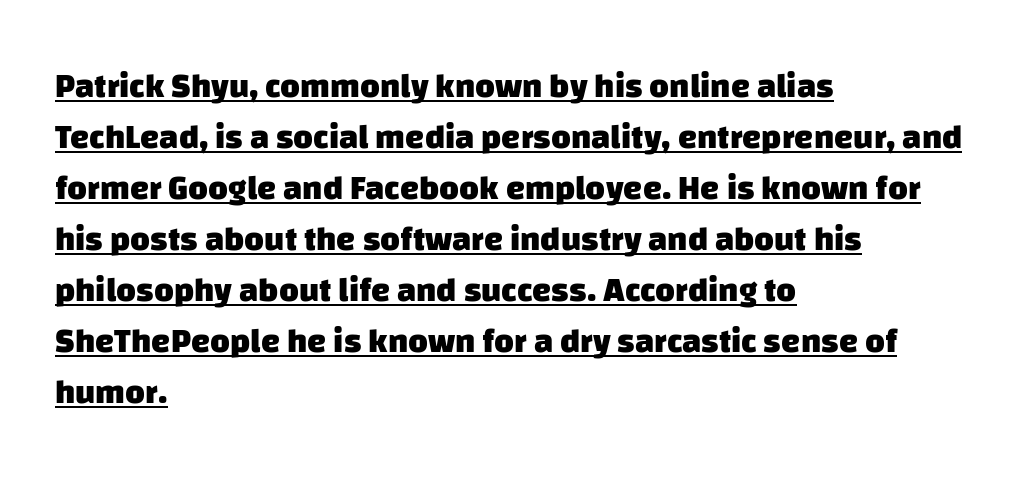
The image shows 34 px heavy sans-serif type; set left-aligned, normal line spacing (1.5x), normal letter spacing, underlined; low stroke contrast and a large x-height.
